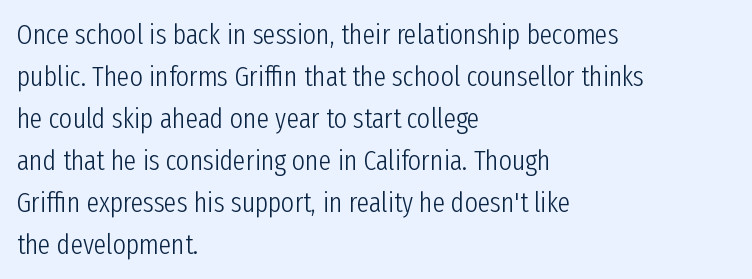
Q: Is the text bold? A: No.
Q: Is the text italic (slanted)? A: No, it is upright.
Q: Is the typeface a serif or a sans-serif typeface? A: Sans-serif.
Q: Is the text underlined? A: No.
Q: How is the paragraph aligned? A: Left-aligned.
Q: Is the spacing between letters normal or unusually wide? A: Normal.
Q: Is the spacing between lines tight, normal or loose? A: Normal.
Q: Width (condensed, normal, or wide)? A: Condensed.
Q: Stroke contrast? A: Low.
Q: x-height? A: Medium.
Q: Monospaced? A: No.
